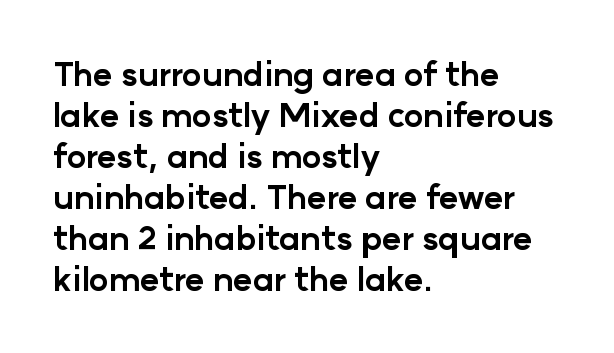
{"serif": "no", "italic": "no", "bold": "yes", "weight": "bold", "width": "normal", "stroke_contrast": "low", "x_height": "medium", "monospaced": "no", "underline": "no", "align": "left", "line_spacing_ratio": 1.24, "letter_spacing": "normal", "letter_spacing_em": 0.0, "glyph_px": 33}
